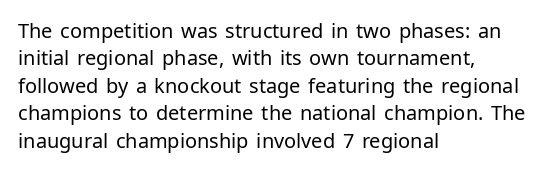
{"italic": "no", "bold": "no", "underline": "no", "align": "left", "line_spacing": "normal", "line_spacing_ratio": 1.37, "letter_spacing": "normal", "letter_spacing_em": 0.0, "glyph_px": 20}
